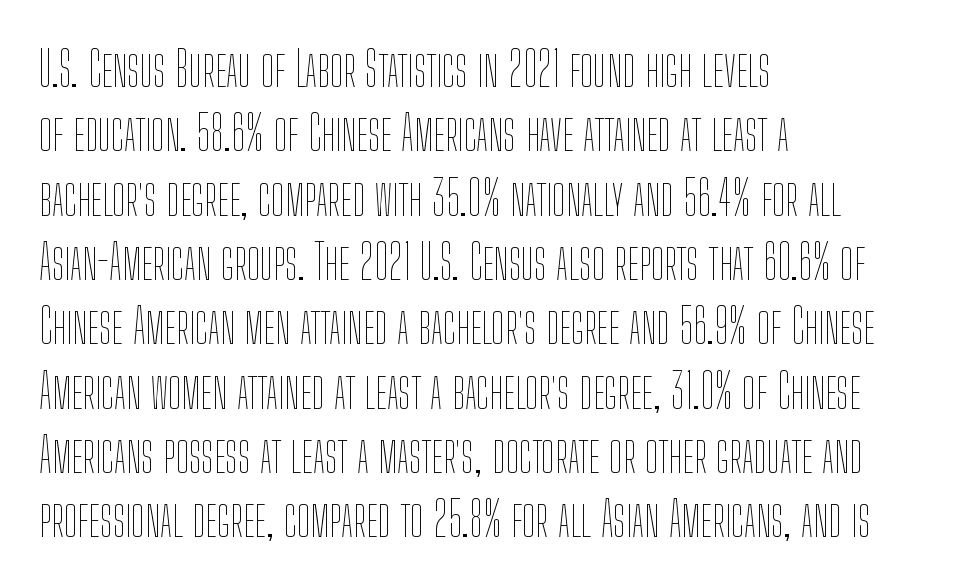
{"italic": "no", "bold": "no", "weight": "thin", "width": "condensed", "stroke_contrast": "low", "x_height": "medium", "monospaced": "no", "underline": "no", "align": "left", "line_spacing": "normal", "line_spacing_ratio": 1.34, "letter_spacing": "normal", "letter_spacing_em": 0.0, "glyph_px": 48}
